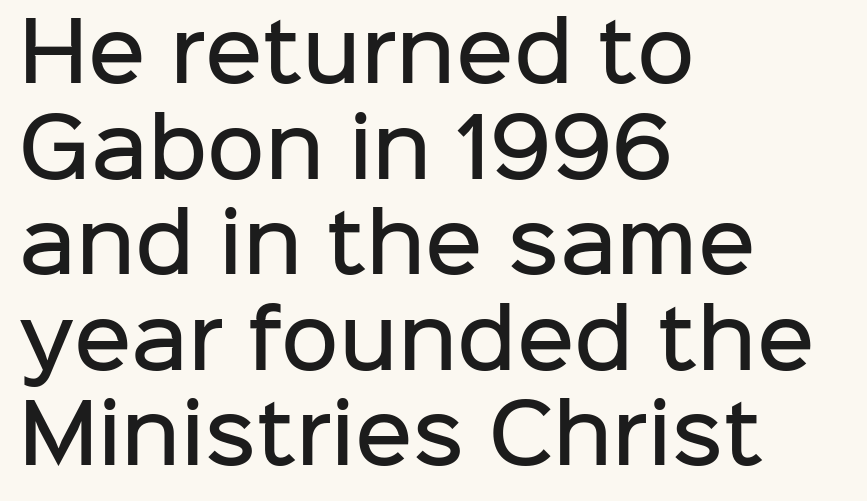
{"serif": "no", "italic": "no", "bold": "semi", "weight": "semibold", "width": "normal", "stroke_contrast": "low", "x_height": "medium", "monospaced": "no", "underline": "no", "align": "left", "line_spacing_ratio": 1.21, "letter_spacing": "normal", "letter_spacing_em": 0.0, "glyph_px": 79}
